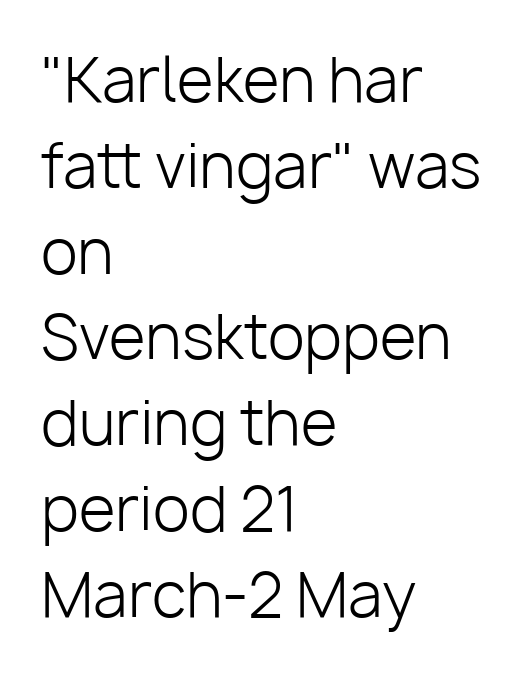
The strokes are not fattened; the text isn't bold. Proportional: the letters do not fall into vertical columns. Words float on clear page, feet unadorned. If you measured baseline to baseline, you'd find a middling distance. Short note: letters normally spaced. Ordinary non-slanted type is in use.
